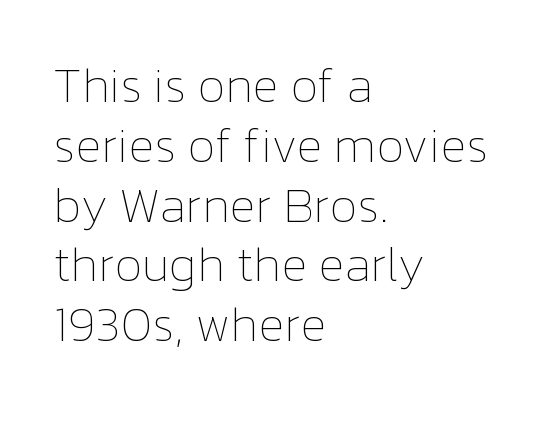
The image shows 49 px thin type, upright; set left-aligned, line spacing 1.22x, normal letter spacing, not underlined; low stroke contrast and a medium x-height.
